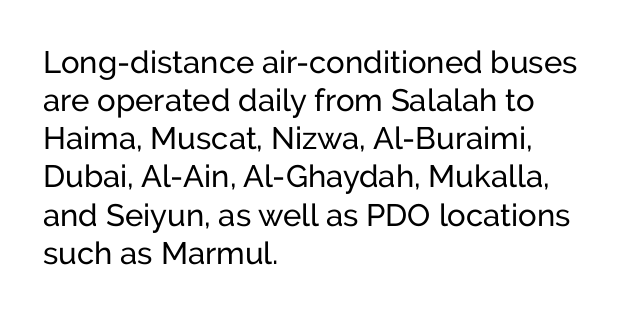
Q: Is the text bold? A: No.
Q: Is the text italic (slanted)? A: No, it is upright.
Q: Is the typeface a serif or a sans-serif typeface? A: Sans-serif.
Q: Is the text underlined? A: No.
Q: How is the paragraph aligned? A: Left-aligned.
Q: Is the spacing between letters normal or unusually wide? A: Normal.
Q: Width (condensed, normal, or wide)? A: Normal.
Q: Stroke contrast? A: Low.
Q: x-height? A: Medium.
Q: Monospaced? A: No.
